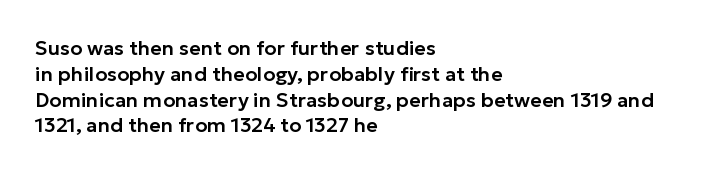
{"italic": "no", "underline": "no", "align": "left", "line_spacing": "normal", "line_spacing_ratio": 1.29, "letter_spacing": "normal", "letter_spacing_em": 0.0, "glyph_px": 20}
